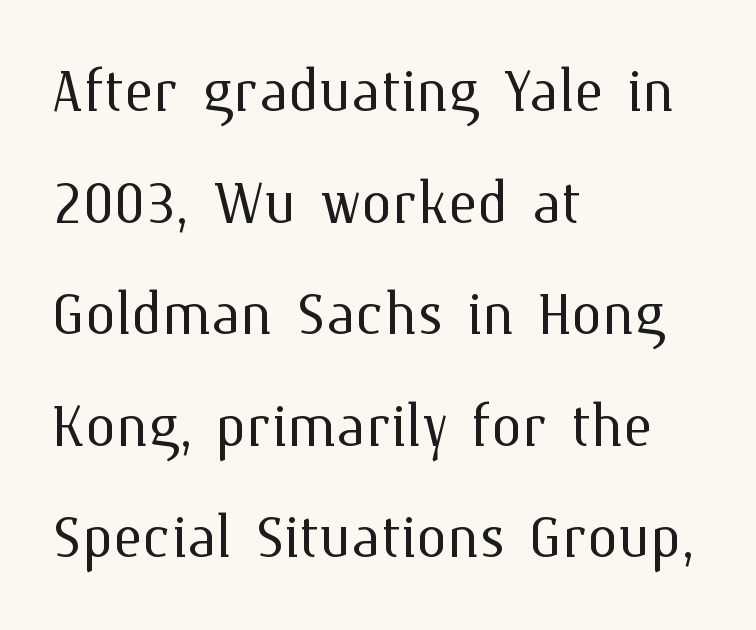
The image shows 78 px light type, upright; set left-aligned, normal line spacing (1.43x), normal letter spacing, not underlined; medium stroke contrast and a medium x-height.
